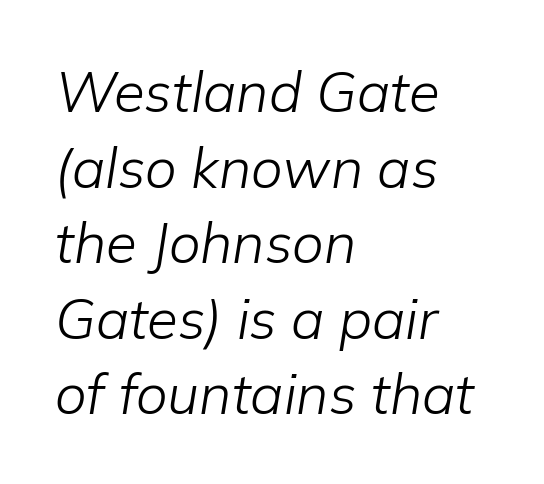
The image shows 56 px light type, italic (leaning right); set left-aligned, normal line spacing (1.35x), normal letter spacing, not underlined; low stroke contrast and a medium x-height.
